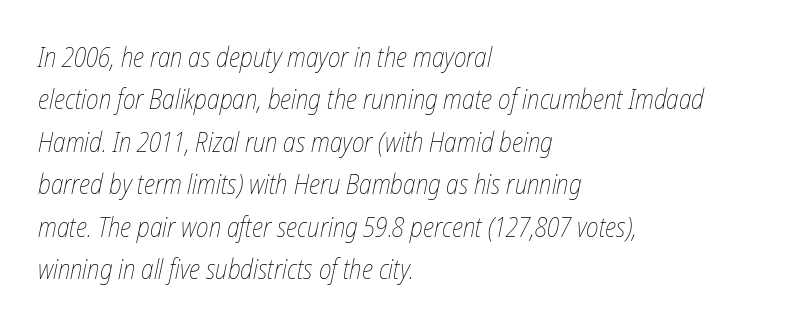
This sample uses an oblique cut, with every glyph tilted off the vertical. Honestly, the letter spacing is just normal — you wouldn't notice it. Leading matches the norm, producing a regular column. Lines of text with bare space underneath.
